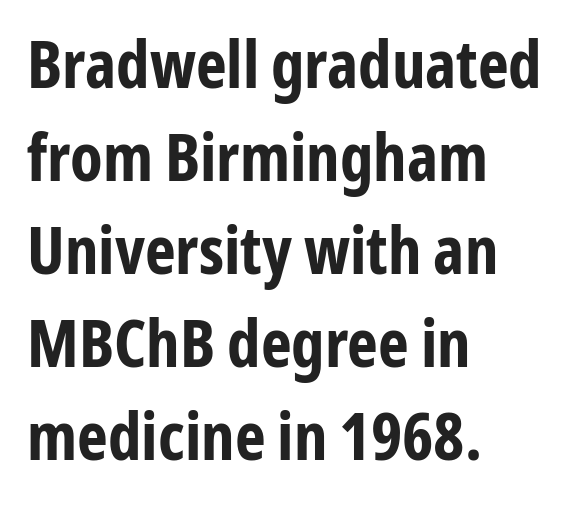
The image shows 66 px bold, condensed sans-serif type, upright; set left-aligned, normal line spacing (1.41x), normal letter spacing, not underlined; low stroke contrast and a medium x-height.
